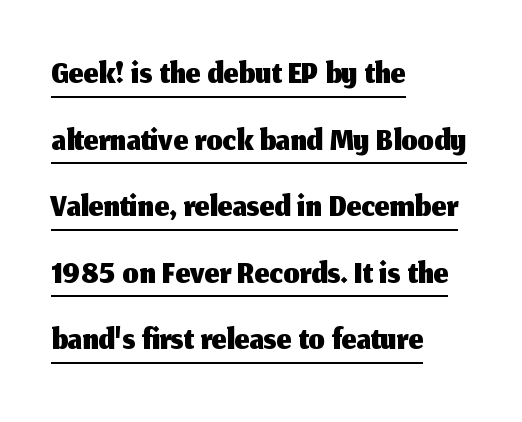
Is this a fixed-width face? No — the glyphs have proportional, varying widths. Evenly set lines give the paragraph a standard silhouette. These lines stack with their left ends in a neat column. Does extra space separate the letters? No, they use regular spacing.
